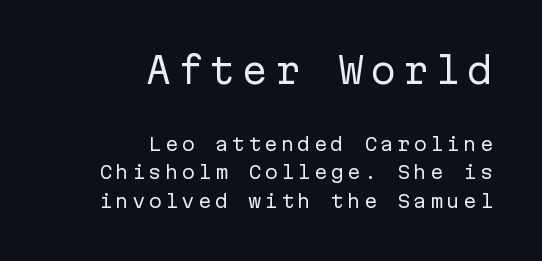
Q: Is the text bold? A: No.
Q: Is the text italic (slanted)? A: No, it is upright.
Q: Is the typeface a serif or a sans-serif typeface? A: Sans-serif.
Q: Is the text underlined? A: No.
Q: How is the paragraph aligned? A: Right-aligned.
Q: Is the spacing between lines tight, normal or loose? A: Normal.
Q: Which block of text is set in a larger size, the first (top) or the second (bottom)? A: The first (top) one.
Q: Width (condensed, normal, or wide)? A: Normal.
Q: Stroke contrast? A: Low.
Q: x-height? A: Medium.
Q: Monospaced? A: Yes.
